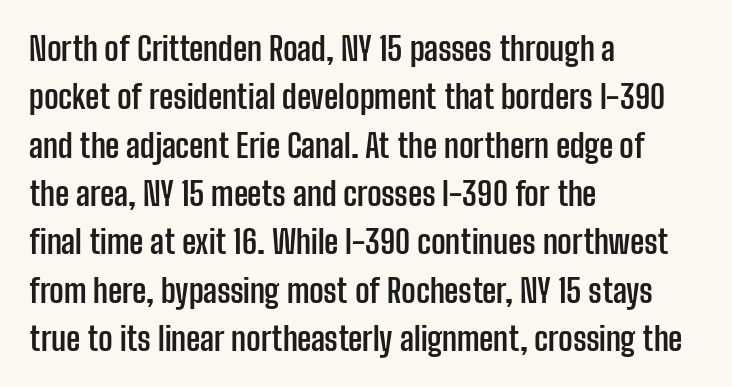
The font is running at its bold setting. Honestly, the letter spacing is just normal — you wouldn't notice it. Which margin do the lines hug? The left one — the right edge is uneven. Here the designer chose a conventional face with non-uniform glyph widths. Every character sits straight up, as roman type does.
